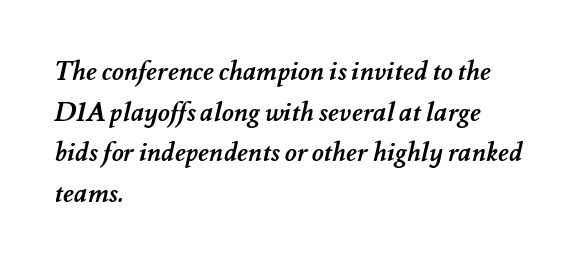
Q: Is the text bold? A: Yes.
Q: Is the text underlined? A: No.
Q: How is the paragraph aligned? A: Left-aligned.
Q: Is the spacing between letters normal or unusually wide? A: Normal.
Q: Is the spacing between lines tight, normal or loose? A: Normal.
